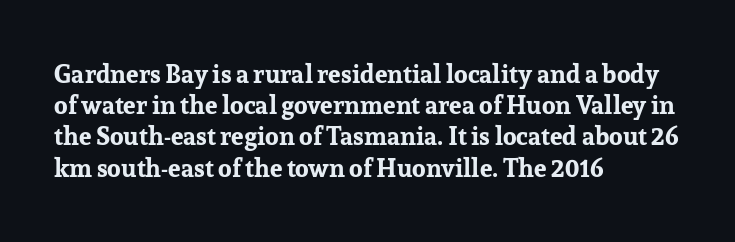
Q: Is the text bold? A: Yes.
Q: Is the text italic (slanted)? A: No, it is upright.
Q: Is the text underlined? A: No.
Q: How is the paragraph aligned? A: Left-aligned.
Q: Is the spacing between letters normal or unusually wide? A: Normal.
Q: Is the spacing between lines tight, normal or loose? A: Normal.
